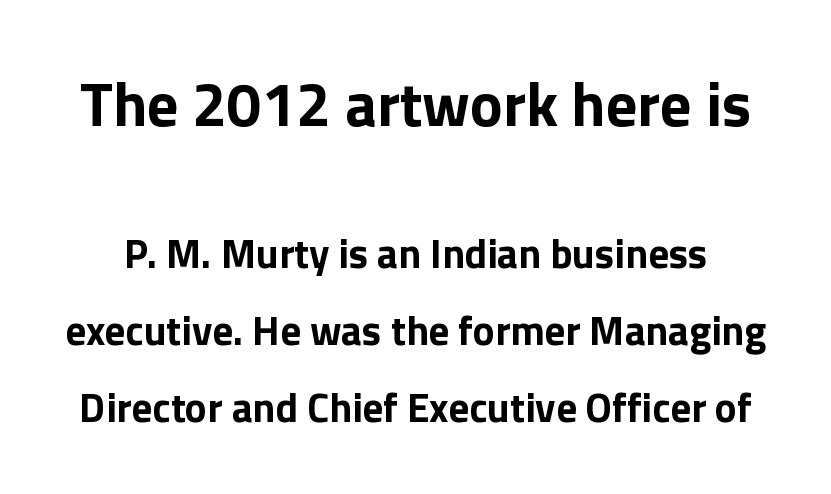
{"serif": "no", "italic": "no", "bold": "yes", "weight": "bold", "width": "normal", "stroke_contrast": "low", "x_height": "medium", "monospaced": "no", "underline": "no", "line_spacing_ratio": 1.88, "letter_spacing": "normal", "letter_spacing_em": 0.0, "larger_block": "first", "size_ratio": 1.51, "glyph_px": 62}
